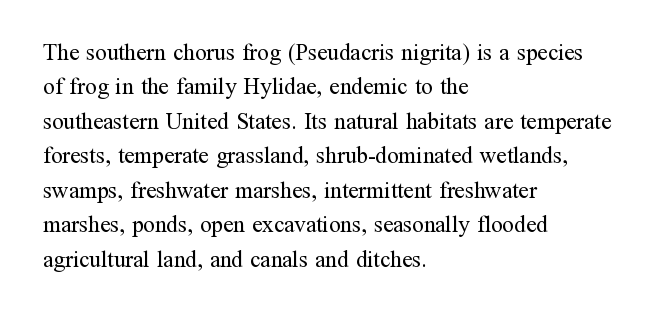
The image shows 23 px text type, upright; set left-aligned, normal line spacing (1.5x), normal letter spacing, not underlined.
